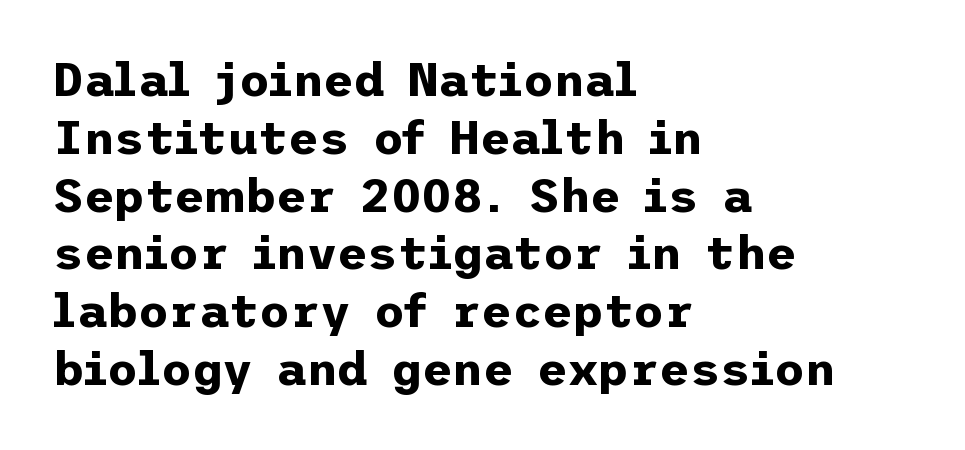
Q: Is the text bold? A: Yes.
Q: Is the text italic (slanted)? A: No, it is upright.
Q: Is the typeface a serif or a sans-serif typeface? A: Sans-serif.
Q: Is the text underlined? A: No.
Q: How is the paragraph aligned? A: Left-aligned.
Q: Is the spacing between letters normal or unusually wide? A: Normal.
Q: Width (condensed, normal, or wide)? A: Normal.
Q: Stroke contrast? A: Low.
Q: x-height? A: Medium.
